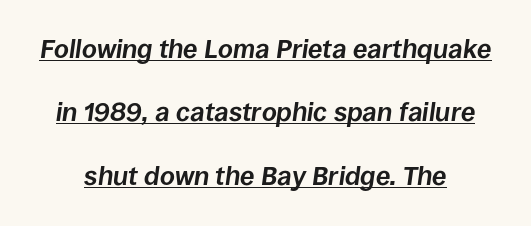
Q: Is the text bold? A: Yes.
Q: Is the text italic (slanted)? A: Yes, it leans right by about 8 degrees.
Q: Is the text underlined? A: Yes.
Q: Is the spacing between letters normal or unusually wide? A: Normal.
Q: Is the spacing between lines tight, normal or loose? A: Loose.
